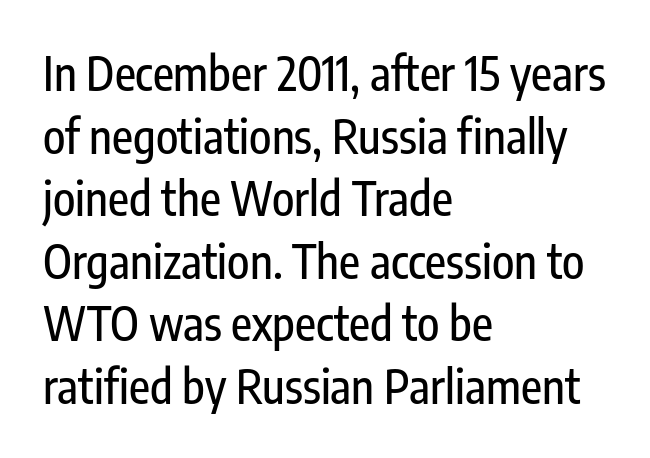
Q: Is the text italic (slanted)? A: No, it is upright.
Q: Is the typeface a serif or a sans-serif typeface? A: Sans-serif.
Q: Is the text underlined? A: No.
Q: How is the paragraph aligned? A: Left-aligned.
Q: Is the spacing between letters normal or unusually wide? A: Normal.
Q: Is the spacing between lines tight, normal or loose? A: Normal.
Q: Width (condensed, normal, or wide)? A: Condensed.
Q: Stroke contrast? A: Low.
Q: x-height? A: Medium.
Q: Monospaced? A: No.
